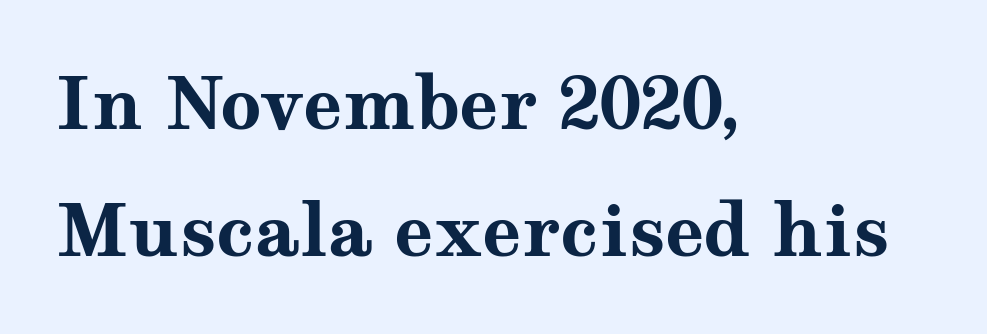
{"serif": "yes", "italic": "no", "bold": "yes", "weight": "bold", "width": "wide", "stroke_contrast": "medium", "x_height": "medium", "monospaced": "no", "underline": "no", "align": "left", "line_spacing_ratio": 1.77, "letter_spacing": "normal", "letter_spacing_em": 0.0, "glyph_px": 72}
